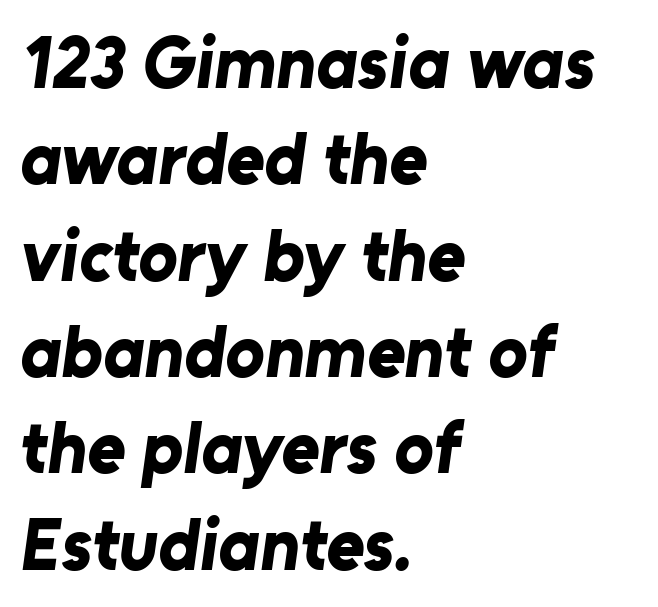
Q: Is the text bold? A: Yes.
Q: Is the typeface a serif or a sans-serif typeface? A: Sans-serif.
Q: Is the text underlined? A: No.
Q: How is the paragraph aligned? A: Left-aligned.
Q: Is the spacing between letters normal or unusually wide? A: Normal.
Q: Is the spacing between lines tight, normal or loose? A: Normal.
Q: Width (condensed, normal, or wide)? A: Normal.
Q: Stroke contrast? A: Low.
Q: x-height? A: Medium.
Q: Monospaced? A: No.
